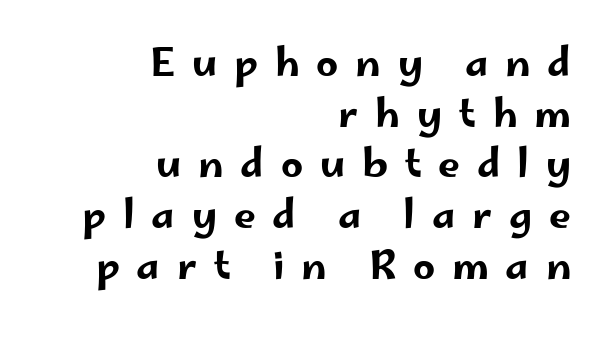
The image shows 39 px wide sans-serif type, upright; set right-aligned, normal line spacing (1.3x), unusually wide letter spacing (+0.43 em), not underlined; low stroke contrast and a small x-height.
